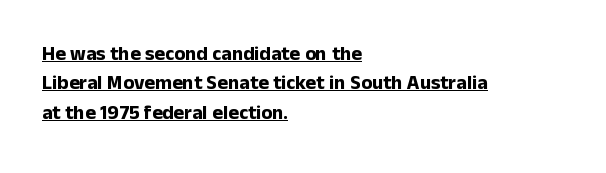
Horizontal alignment here is leftward, the default for most running prose. The passage shown is underscored from start to finish. This is roman type, the default non-slanted kind. The type is set solid horizontally, with unmodified tracking.
